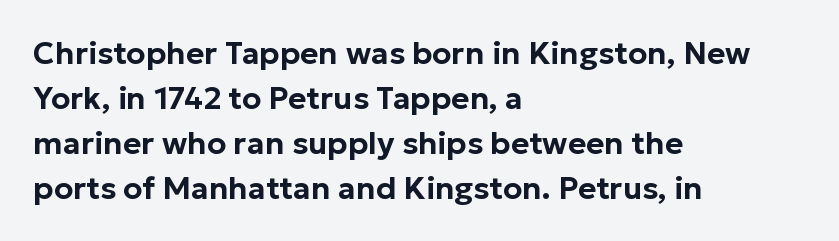
Q: Is the text italic (slanted)? A: No, it is upright.
Q: Is the typeface a serif or a sans-serif typeface? A: Sans-serif.
Q: Is the text underlined? A: No.
Q: How is the paragraph aligned? A: Left-aligned.
Q: Is the spacing between letters normal or unusually wide? A: Normal.
Q: Is the spacing between lines tight, normal or loose? A: Normal.
Q: Width (condensed, normal, or wide)? A: Normal.
Q: Stroke contrast? A: Low.
Q: x-height? A: Medium.
Q: Monospaced? A: No.
